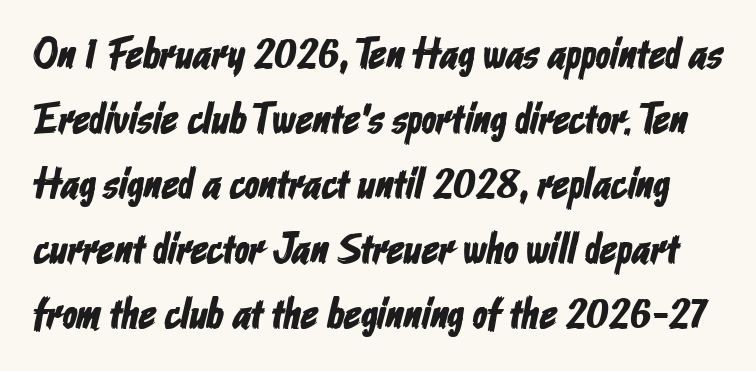
Horizontal bands of white between lines are of average thickness. Spacing between characters is what you'd get straight out of the box. Just letters on the line, the space beneath them empty. Character widths vary here, with narrow letters taking less room than wide ones.
